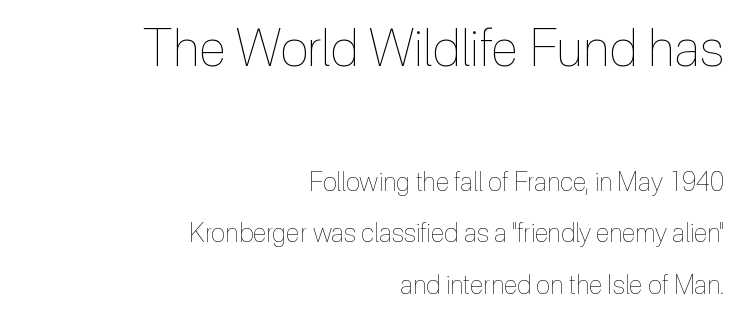
{"italic": "no", "bold": "no", "weight": "thin", "width": "condensed", "x_height": "medium", "monospaced": "no", "underline": "no", "align": "right", "line_spacing": "loose", "line_spacing_ratio": 1.98, "letter_spacing": "normal", "letter_spacing_em": 0.0, "larger_block": "first", "size_ratio": 2.0, "glyph_px": 52}
